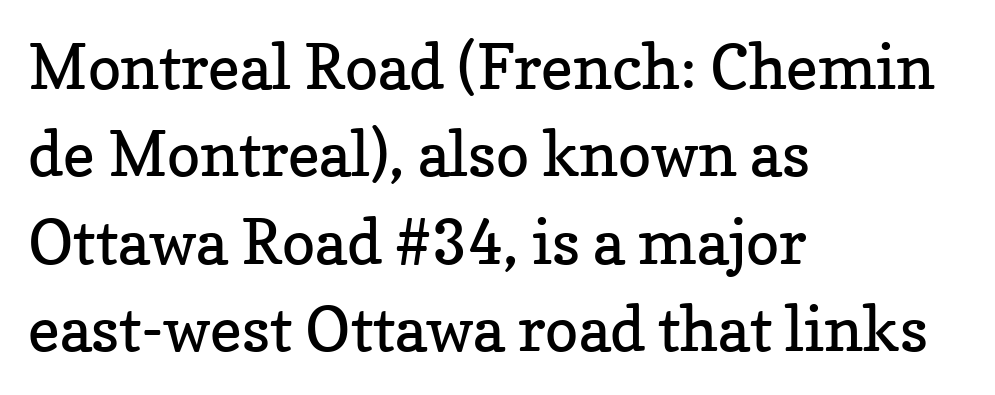
{"serif": "yes", "italic": "no", "bold": "no", "weight": "regular", "width": "normal", "stroke_contrast": "low", "x_height": "medium", "monospaced": "no", "underline": "no", "align": "left", "line_spacing": "normal", "line_spacing_ratio": 1.41, "letter_spacing": "normal", "letter_spacing_em": 0.0, "glyph_px": 62}
